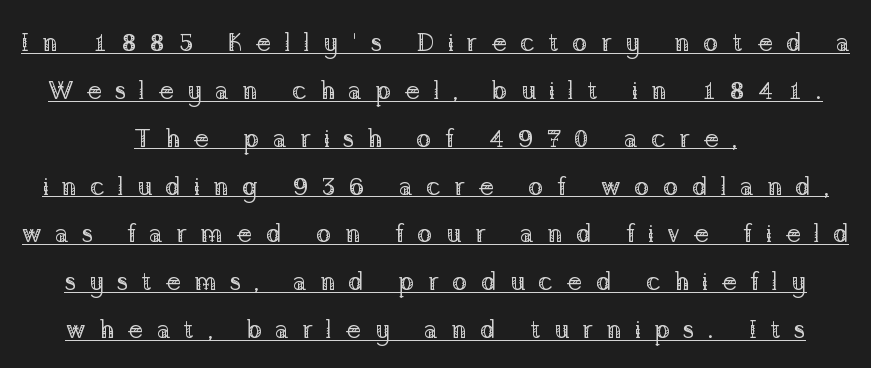
The image shows 26 px text type, upright; set centered, line spacing 1.84x, unusually wide letter spacing (+0.5 em), underlined.
